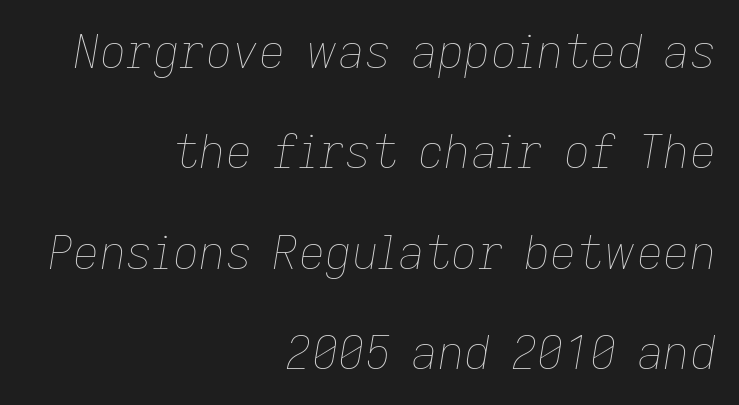
The characters are drawn with everyday or finer stroke widths. The letters are slanted; this is an italic face. The leading is generous, giving the passage an open texture. A typesetter would call this proportional, since set widths differ per character. Leftover space on each line is placed entirely before the opening word.
